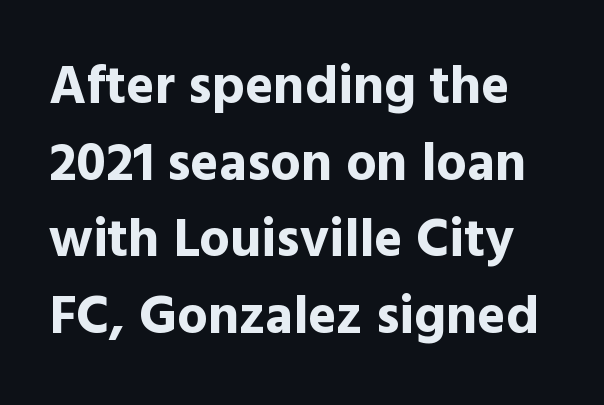
These lines keep a tight, regular rhythm from letter to letter. These lines were composed using upright roman letters. Leading: standard. The words here are not underlined. You can tell from the bare stems that sans-serif type was used.
